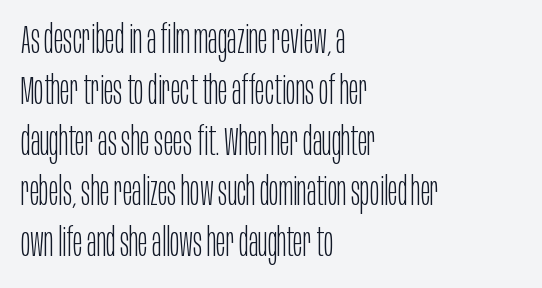
Q: Is the text bold? A: No.
Q: Is the text italic (slanted)? A: No, it is upright.
Q: Is the typeface a serif or a sans-serif typeface? A: Sans-serif.
Q: Is the text underlined? A: No.
Q: How is the paragraph aligned? A: Left-aligned.
Q: Is the spacing between letters normal or unusually wide? A: Normal.
Q: Is the spacing between lines tight, normal or loose? A: Normal.
Q: Width (condensed, normal, or wide)? A: Condensed.
Q: Stroke contrast? A: Low.
Q: x-height? A: Large.
Q: Monospaced? A: No.
